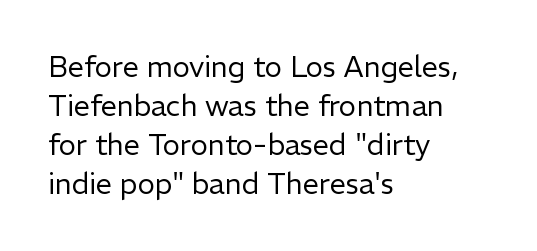
{"serif": "no", "italic": "no", "bold": "no", "weight": "regular", "width": "normal", "stroke_contrast": "low", "x_height": "medium", "monospaced": "no", "underline": "no", "align": "left", "line_spacing": "normal", "line_spacing_ratio": 1.35, "letter_spacing": "normal", "letter_spacing_em": 0.0, "glyph_px": 29}
